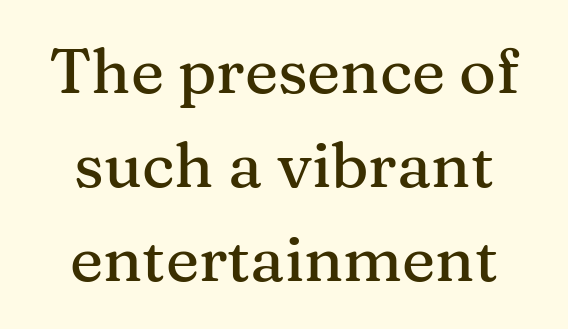
Q: Is the text italic (slanted)? A: No, it is upright.
Q: Is the typeface a serif or a sans-serif typeface? A: Serif.
Q: Is the text underlined? A: No.
Q: How is the paragraph aligned? A: Centered.
Q: Is the spacing between letters normal or unusually wide? A: Normal.
Q: Is the spacing between lines tight, normal or loose? A: Normal.
Q: Width (condensed, normal, or wide)? A: Normal.
Q: Stroke contrast? A: Medium.
Q: x-height? A: Medium.
Q: Monospaced? A: No.
